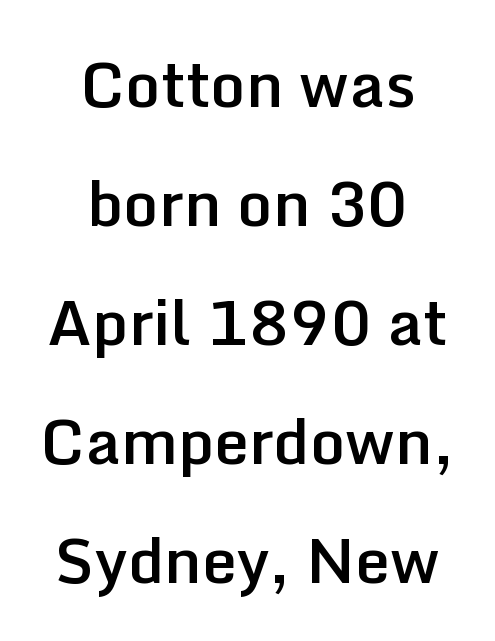
Q: Is the text bold? A: Semi-bold.
Q: Is the text italic (slanted)? A: No, it is upright.
Q: Is the typeface a serif or a sans-serif typeface? A: Sans-serif.
Q: Is the text underlined? A: No.
Q: How is the paragraph aligned? A: Centered.
Q: Is the spacing between letters normal or unusually wide? A: Normal.
Q: Is the spacing between lines tight, normal or loose? A: Loose.
Q: Width (condensed, normal, or wide)? A: Normal.
Q: Stroke contrast? A: Low.
Q: x-height? A: Medium.
Q: Monospaced? A: No.
